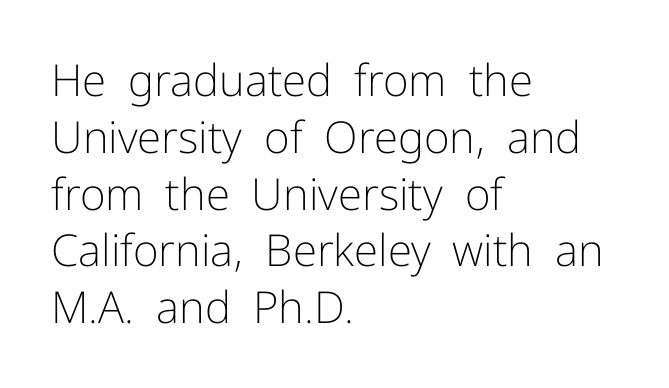
{"serif": "no", "italic": "no", "bold": "no", "weight": "light", "width": "normal", "stroke_contrast": "low", "x_height": "medium", "monospaced": "no", "underline": "no", "align": "left", "line_spacing": "normal", "line_spacing_ratio": 1.29, "letter_spacing": "normal", "letter_spacing_em": 0.0, "glyph_px": 44}
